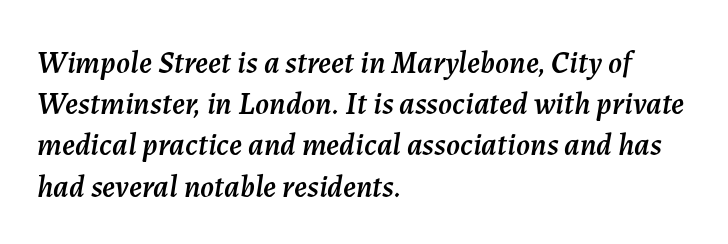
Each letter keeps its own natural width here, so spacing adapts to shape. Quick note: italic. A typesetter would call this leading conventional body-copy spacing. The foot of each line stays bare and open. These lines stack with their left ends in a neat column. How are the letters spaced? Ordinarily, with no added tracking.
